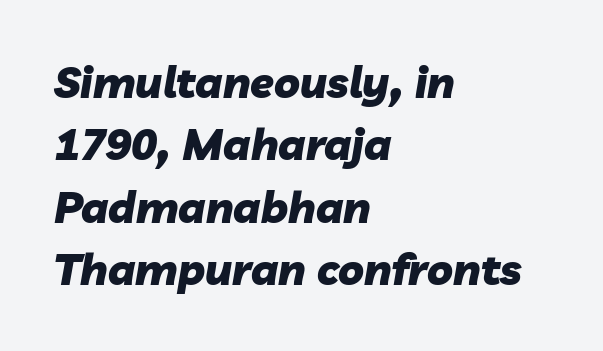
As a designer I'd log this as weight 700, bold. The text block is weighted toward the left margin, trailing off unevenly rightward. Normally led — the rows are evenly, conventionally spaced. The string is rendered with underlining switched off.
